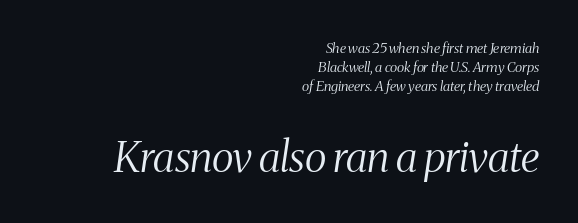
Is this a fixed-width face? No — the glyphs have proportional, varying widths. Does the copy run flush right? Yes — the right margin is perfectly even. Regular leading. If you drew a line through each stem, it would be angled. Lines of text with bare space underneath.
